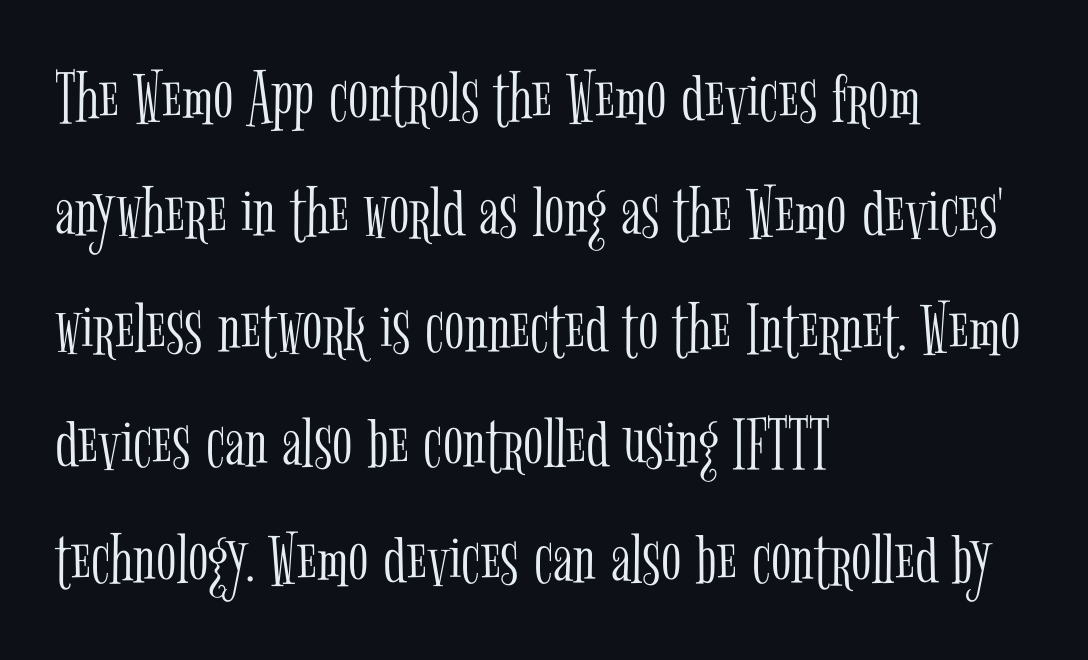
{"serif": "yes", "italic": "no", "bold": "no", "weight": "light", "width": "condensed", "stroke_contrast": "low", "x_height": "medium", "monospaced": "no", "underline": "no", "align": "left", "line_spacing": "normal", "line_spacing_ratio": 1.54, "letter_spacing": "normal", "letter_spacing_em": 0.0, "glyph_px": 75}
